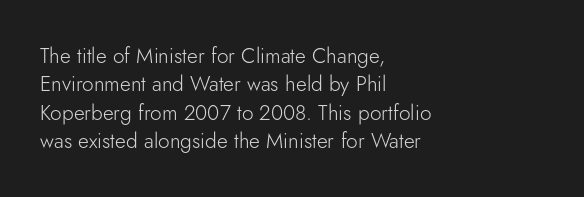
Evenly set lines give the paragraph a standard silhouette. Students, note that the glyphs here touch the page at normal intervals. In terms of posture, this sample is upright. Typeset ragged right — the left edge is the straight one.
